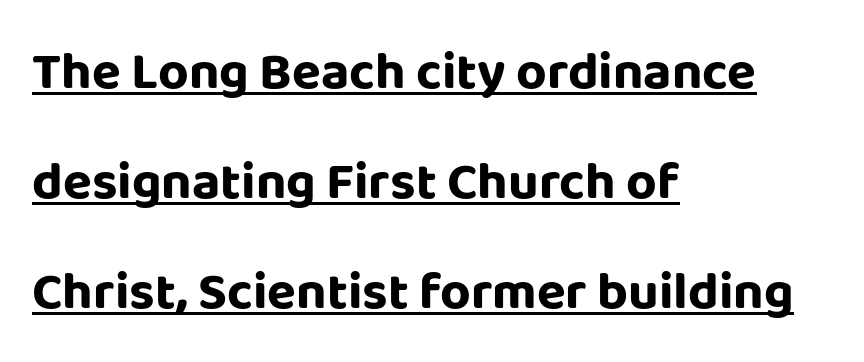
{"serif": "no", "italic": "no", "bold": "yes", "weight": "bold", "width": "normal", "stroke_contrast": "low", "x_height": "large", "monospaced": "no", "underline": "yes", "align": "left", "line_spacing": "loose", "line_spacing_ratio": 2.08, "letter_spacing": "normal", "letter_spacing_em": 0.0, "glyph_px": 53}
